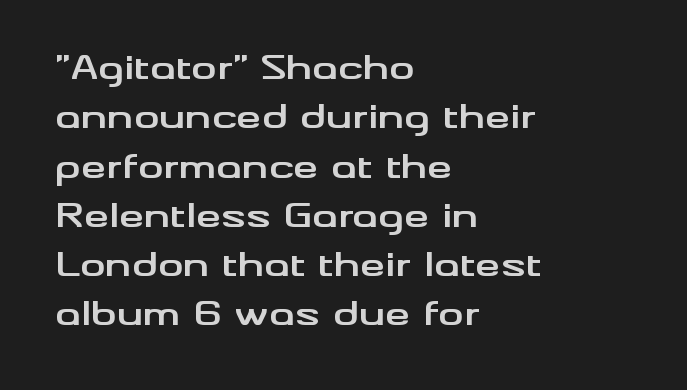
One glance says typical: line gaps are just what's usual. Weight check: bold — yes, fully. Does the lettering tilt? It doesn't — this is upright. Grotesque or geometric, the face here clearly has no serifs.
